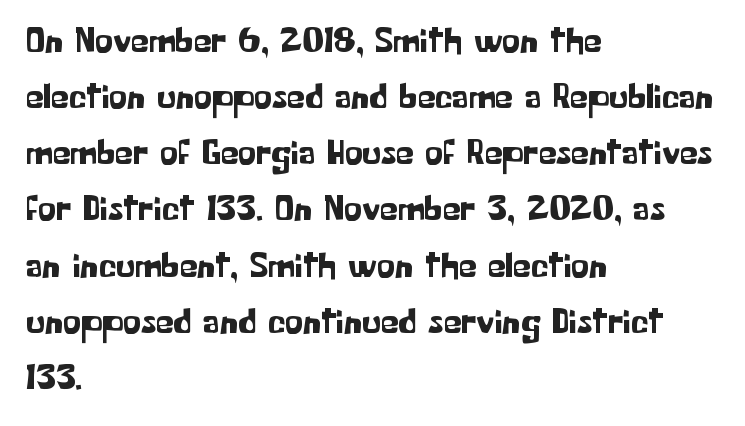
Q: Is the text italic (slanted)? A: No, it is upright.
Q: Is the typeface a serif or a sans-serif typeface? A: Sans-serif.
Q: Is the text underlined? A: No.
Q: How is the paragraph aligned? A: Left-aligned.
Q: Is the spacing between letters normal or unusually wide? A: Normal.
Q: Is the spacing between lines tight, normal or loose? A: Normal.
Q: Width (condensed, normal, or wide)? A: Normal.
Q: Stroke contrast? A: Low.
Q: x-height? A: Medium.
Q: Monospaced? A: No.
